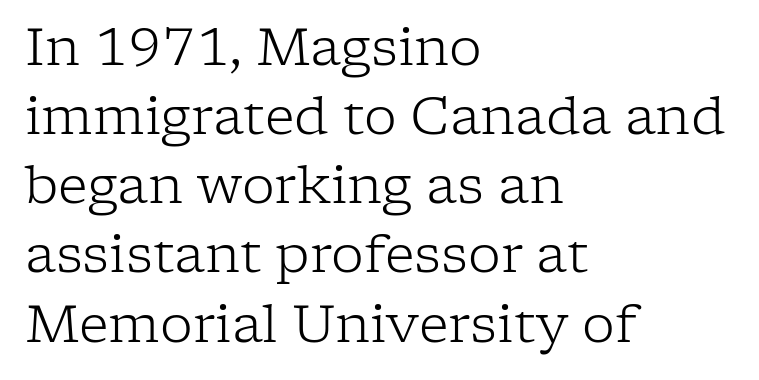
Q: Is the text bold? A: No.
Q: Is the text italic (slanted)? A: No, it is upright.
Q: Is the typeface a serif or a sans-serif typeface? A: Serif.
Q: Is the text underlined? A: No.
Q: How is the paragraph aligned? A: Left-aligned.
Q: Is the spacing between letters normal or unusually wide? A: Normal.
Q: Is the spacing between lines tight, normal or loose? A: Normal.
Q: Width (condensed, normal, or wide)? A: Normal.
Q: Stroke contrast? A: Low.
Q: x-height? A: Medium.
Q: Monospaced? A: No.
